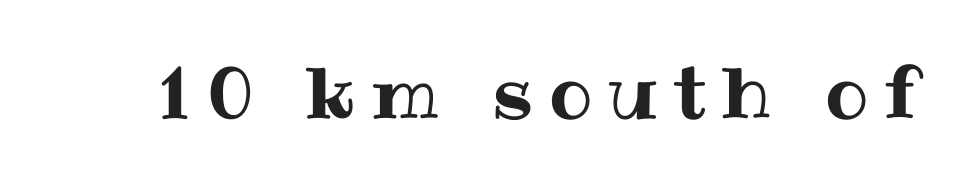
Underline: absent. Loose tracking; the words dissolve into strings of separated letters. Varying glyph widths throughout — classic text-font behaviour. Nope, not italic — everything's standing straight.
